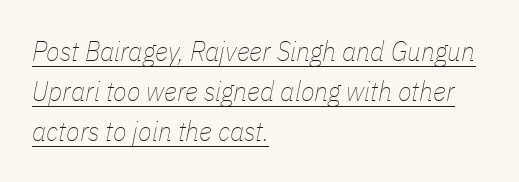
Q: Is the text bold? A: No.
Q: Is the text italic (slanted)? A: Yes, it leans right by about 11 degrees.
Q: Is the text underlined? A: Yes.
Q: How is the paragraph aligned? A: Left-aligned.
Q: Is the spacing between letters normal or unusually wide? A: Normal.
Q: Is the spacing between lines tight, normal or loose? A: Normal.
Q: Width (condensed, normal, or wide)? A: Condensed.
Q: Stroke contrast? A: Low.
Q: x-height? A: Medium.
Q: Monospaced? A: No.
